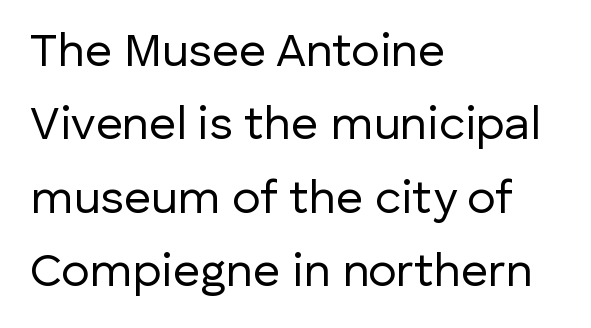
Q: Is the text bold? A: No.
Q: Is the text italic (slanted)? A: No, it is upright.
Q: Is the typeface a serif or a sans-serif typeface? A: Sans-serif.
Q: Is the text underlined? A: No.
Q: How is the paragraph aligned? A: Left-aligned.
Q: Is the spacing between letters normal or unusually wide? A: Normal.
Q: Is the spacing between lines tight, normal or loose? A: Normal.
Q: Width (condensed, normal, or wide)? A: Normal.
Q: Stroke contrast? A: Low.
Q: x-height? A: Medium.
Q: Monospaced? A: No.
